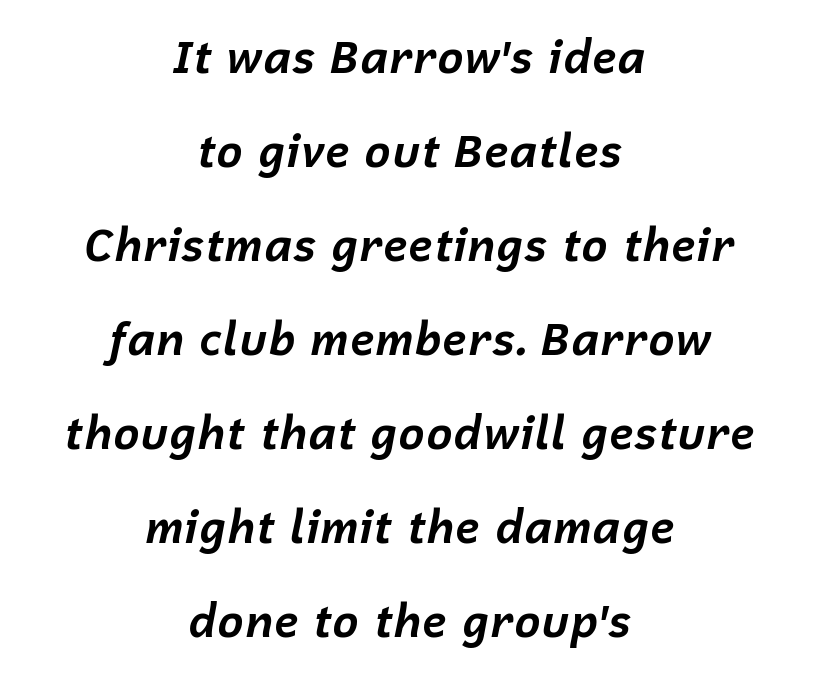
{"italic": "yes", "lean": "right", "slant_degrees": 12, "bold": "yes", "weight": "bold", "width": "normal", "stroke_contrast": "low", "x_height": "medium", "monospaced": "no", "underline": "no", "align": "center", "line_spacing": "loose", "line_spacing_ratio": 2.09, "letter_spacing": "normal", "letter_spacing_em": 0.0, "glyph_px": 45}
